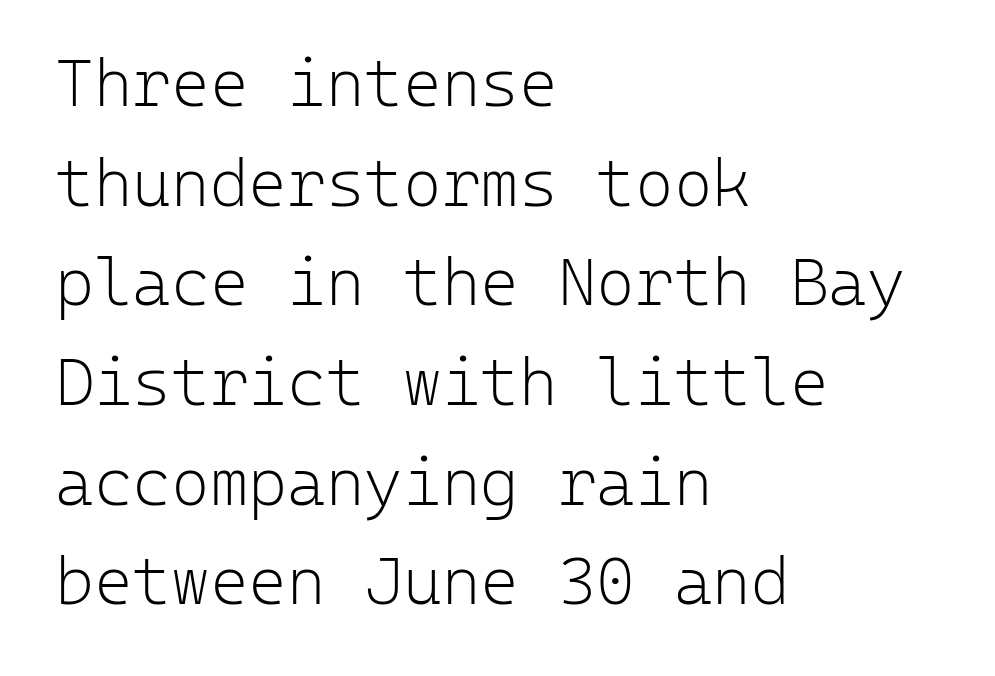
{"serif": "no", "italic": "no", "bold": "no", "weight": "light", "width": "normal", "stroke_contrast": "low", "x_height": "medium", "monospaced": "yes", "underline": "no", "align": "left", "line_spacing": "normal", "line_spacing_ratio": 1.51, "letter_spacing": "normal", "letter_spacing_em": 0.0, "glyph_px": 66}
